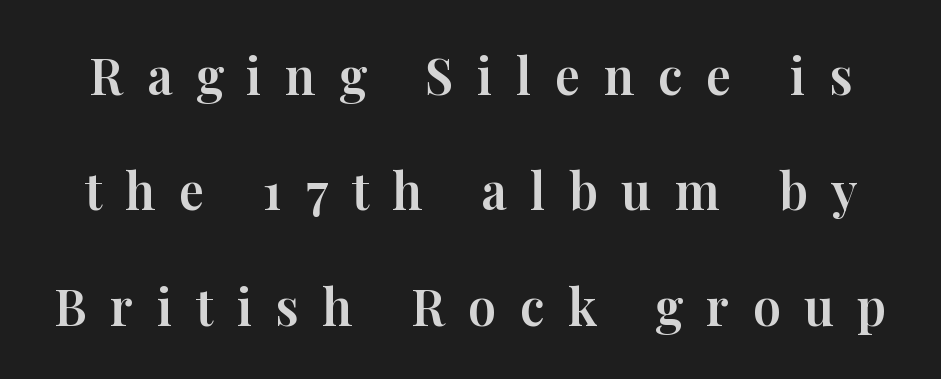
Q: Is the text italic (slanted)? A: No, it is upright.
Q: Is the typeface a serif or a sans-serif typeface? A: Serif.
Q: Is the text underlined? A: No.
Q: Is the spacing between letters normal or unusually wide? A: Unusually wide.
Q: Is the spacing between lines tight, normal or loose? A: Loose.
Q: Width (condensed, normal, or wide)? A: Normal.
Q: Stroke contrast? A: High.
Q: x-height? A: Medium.
Q: Monospaced? A: No.
